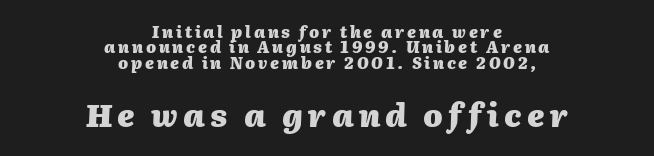
Caption: bold face, heavy strokes. The space directly below the letters is spotless. The line-height multiplier appears low, near solid setting. The letters advance in unequal steps, a hallmark of proportional type. Of the two passages, the one underneath uses the larger point size.
